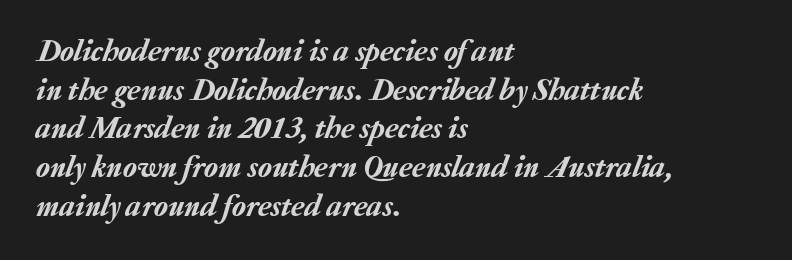
{"italic": "yes", "lean": "right", "slant_degrees": 20, "width": "normal", "stroke_contrast": "low", "x_height": "medium", "monospaced": "no", "underline": "no", "align": "left", "line_spacing_ratio": 1.21, "letter_spacing": "normal", "letter_spacing_em": 0.0, "glyph_px": 32}
